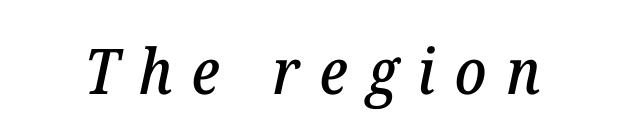
The image shows 63 px serif type, italic (leaning right); set unusually wide letter spacing (+0.31 em), not underlined; low stroke contrast and a medium x-height.
